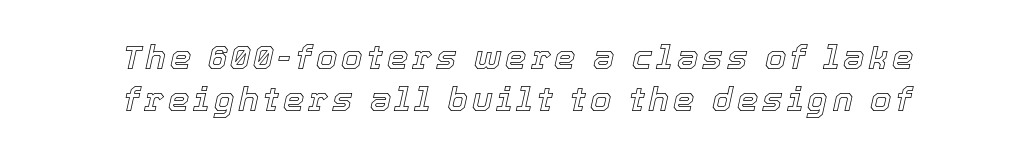
{"italic": "yes", "lean": "right", "slant_degrees": 12, "width": "normal", "x_height": "medium", "monospaced": "no", "underline": "no", "align": "center", "line_spacing": "normal", "line_spacing_ratio": 1.25, "glyph_px": 34}
